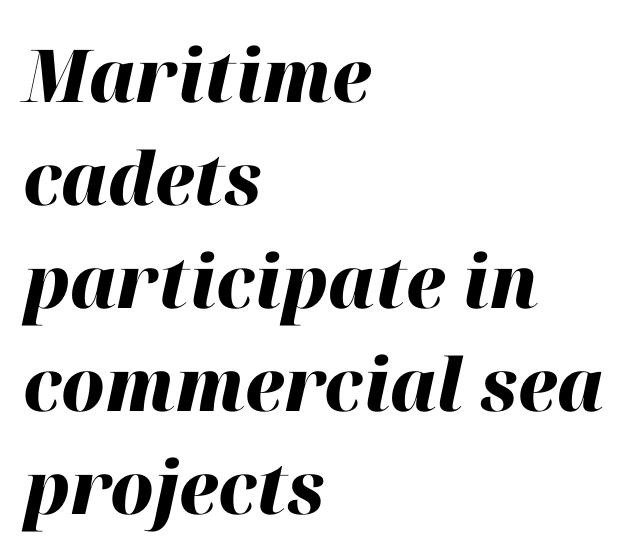
The image shows 73 px heavy type, italic (leaning right); set left-aligned, normal line spacing (1.41x), normal letter spacing, not underlined; high stroke contrast and a medium x-height.
